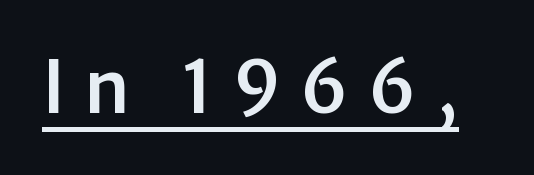
{"serif": "no", "italic": "no", "width": "normal", "stroke_contrast": "low", "x_height": "medium", "monospaced": "no", "underline": "yes", "letter_spacing": "wide", "letter_spacing_em": 0.26, "glyph_px": 72}
